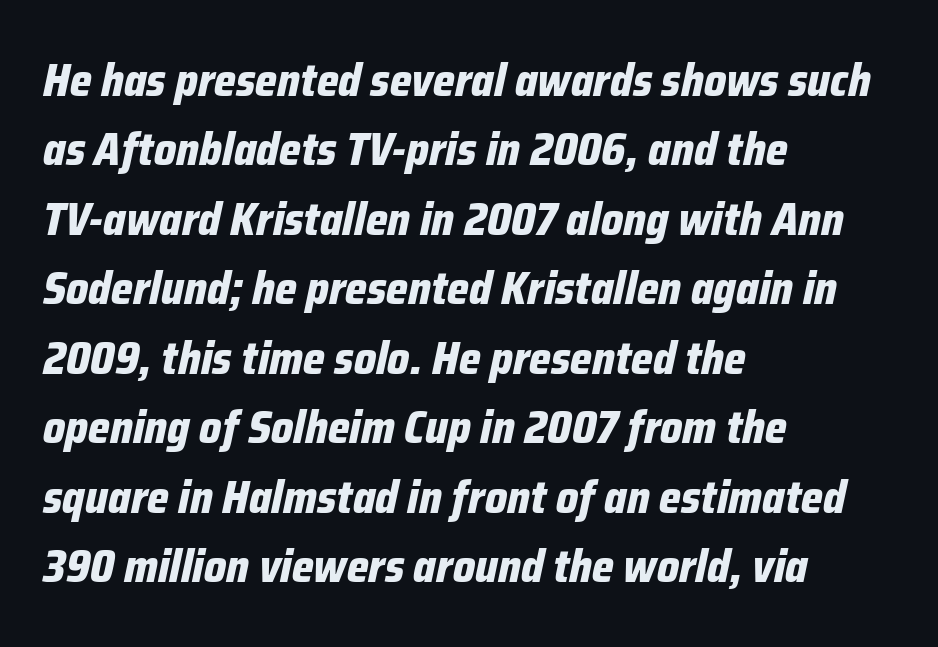
It's the slanting kind of type. Type without underlining. Each line starts at the same left margin while the right side varies. Line spacing here is normal. Is the type bold? Yes — the strokes are clearly thick and heavy.
